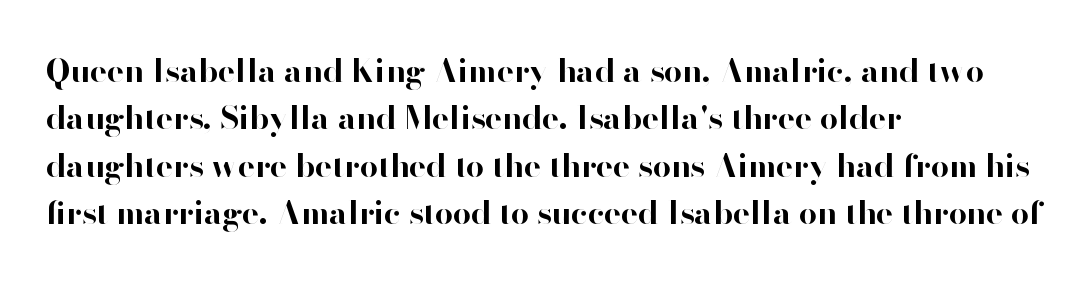
The image shows 32 px bold sans-serif type, upright; set left-aligned, normal line spacing (1.48x), normal letter spacing, not underlined; high stroke contrast and a small x-height.
